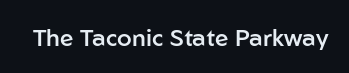
Quick note: underline off. Rendered with straight, roman letterforms. Each word holds together tightly as a unit, with standard inter-letter gaps. Slightly chunky letters — semibold, I'd say, not full bold.
